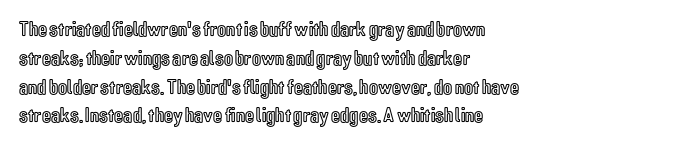
Q: Is the text italic (slanted)? A: No, it is upright.
Q: Is the text underlined? A: No.
Q: How is the paragraph aligned? A: Left-aligned.
Q: Is the spacing between letters normal or unusually wide? A: Normal.
Q: Is the spacing between lines tight, normal or loose? A: Normal.
